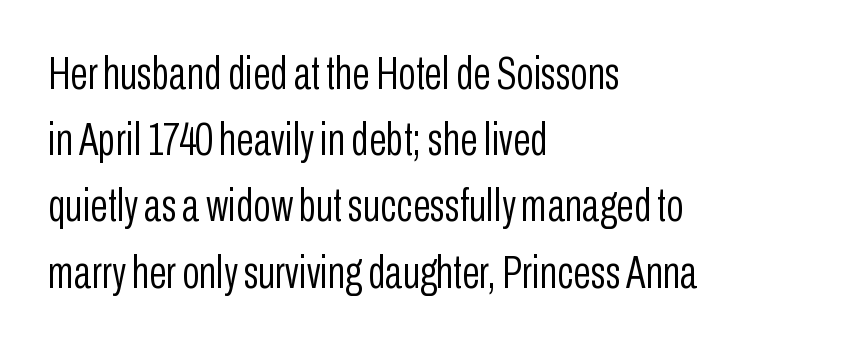
Q: Is the text bold? A: No.
Q: Is the text italic (slanted)? A: No, it is upright.
Q: Is the typeface a serif or a sans-serif typeface? A: Sans-serif.
Q: Is the text underlined? A: No.
Q: How is the paragraph aligned? A: Left-aligned.
Q: Is the spacing between letters normal or unusually wide? A: Normal.
Q: Is the spacing between lines tight, normal or loose? A: Normal.
Q: Width (condensed, normal, or wide)? A: Condensed.
Q: Stroke contrast? A: Low.
Q: x-height? A: Medium.
Q: Monospaced? A: No.
